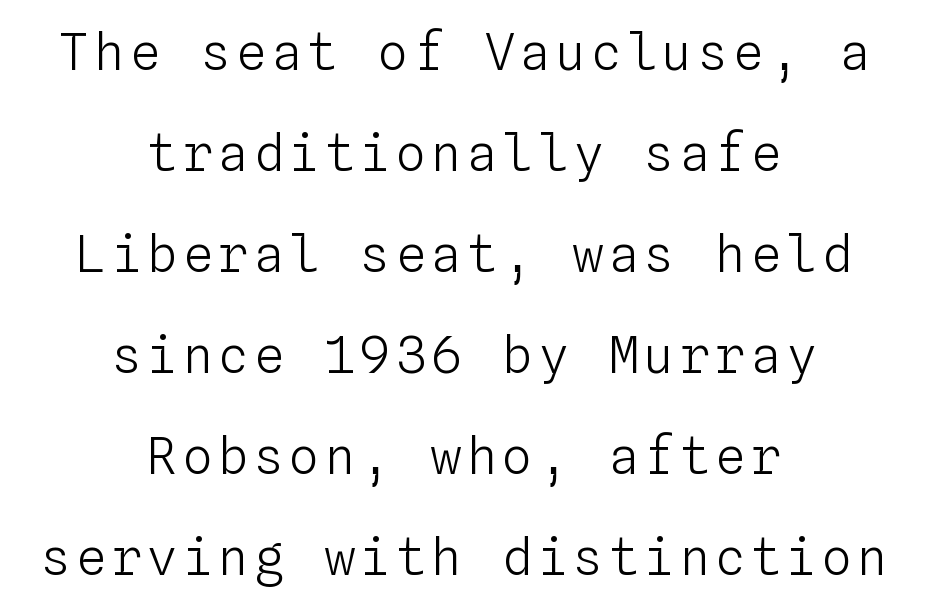
The image shows 50 px light type, upright, monospaced; set centered, loose line spacing (2.02x), not underlined; low stroke contrast and a medium x-height.
